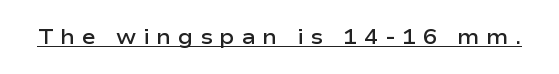
Caption: semibold face, moderately heavy strokes. The horizontal fit of the characters is loose and conspicuously gappy. The rendered words wear a rule along their underside. A roman cut, with each character standing at attention.
